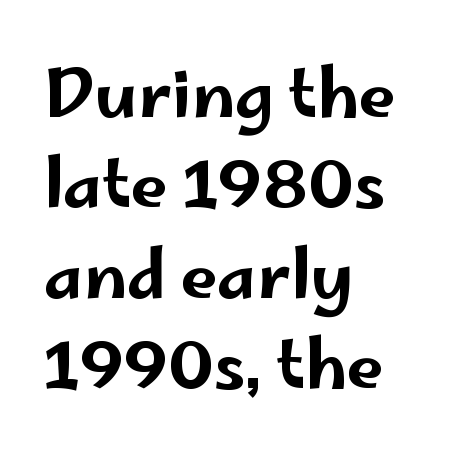
Q: Is the text italic (slanted)? A: No, it is upright.
Q: Is the typeface a serif or a sans-serif typeface? A: Sans-serif.
Q: Is the text underlined? A: No.
Q: How is the paragraph aligned? A: Left-aligned.
Q: Is the spacing between letters normal or unusually wide? A: Normal.
Q: Is the spacing between lines tight, normal or loose? A: Normal.
Q: Width (condensed, normal, or wide)? A: Wide.
Q: Stroke contrast? A: Low.
Q: x-height? A: Small.
Q: Monospaced? A: No.
